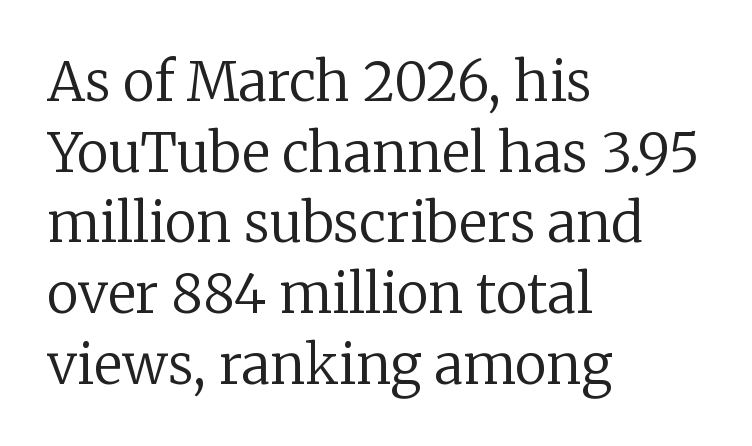
The image shows 54 px regular-weight serif type, upright; set left-aligned, normal line spacing (1.31x), normal letter spacing, not underlined; low stroke contrast and a medium x-height.
